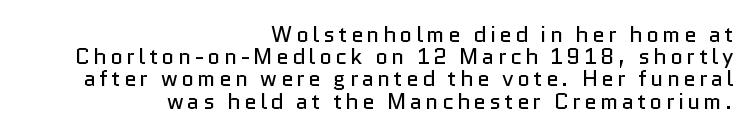
The image shows 22 px text type, upright; set right-aligned, tight line spacing (1.01x), not underlined.
